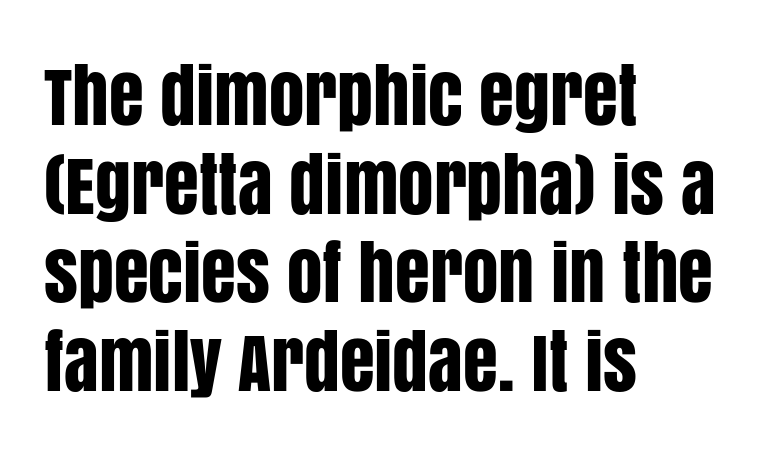
Q: Is the text italic (slanted)? A: No, it is upright.
Q: Is the typeface a serif or a sans-serif typeface? A: Sans-serif.
Q: Is the text underlined? A: No.
Q: How is the paragraph aligned? A: Left-aligned.
Q: Is the spacing between letters normal or unusually wide? A: Normal.
Q: Is the spacing between lines tight, normal or loose? A: Normal.
Q: Width (condensed, normal, or wide)? A: Condensed.
Q: Stroke contrast? A: Low.
Q: x-height? A: Large.
Q: Monospaced? A: No.
